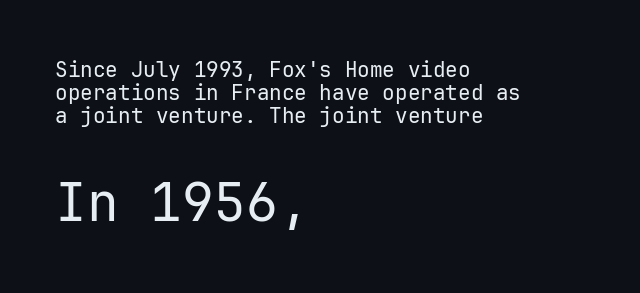
The image shows 53 px regular-weight sans-serif type, upright, monospaced; set left-aligned, tight line spacing (1.09x), normal letter spacing, not underlined; the second (bottom) block is 2.52x larger; low stroke contrast and a medium x-height.
